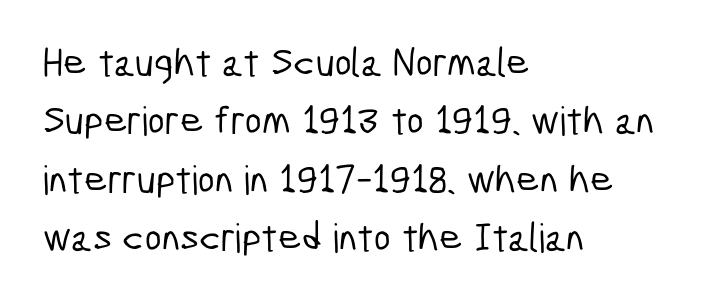
Interline gaps are of average width in this sample. Nothing unusual about the tracking: characters are spaced as the font intends. Proportional: the letters do not fall into vertical columns. A classic flush-left, rag-right setting is used for this passage. The designer went with a sans here, leaving each stem footless. The string is rendered with underlining switched off.
